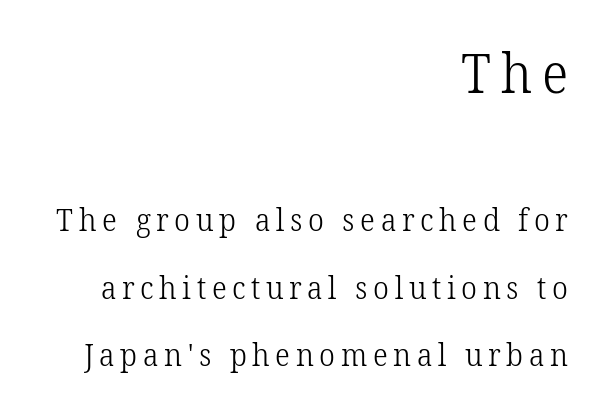
The image shows 55 px light serif type, upright; set right-aligned, loose line spacing (2.17x), not underlined; the first (top) block is 1.77x larger; low stroke contrast and a medium x-height.
